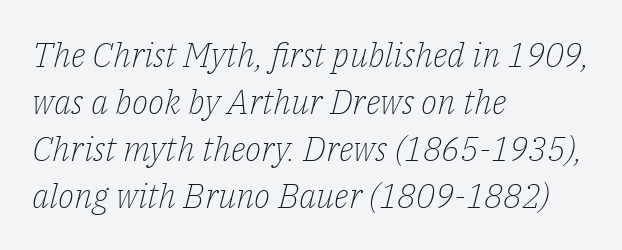
{"serif": "yes", "italic": "yes", "lean": "right", "slant_degrees": 14, "bold": "no", "weight": "light", "width": "normal", "stroke_contrast": "low", "x_height": "medium", "monospaced": "no", "underline": "no", "align": "left", "line_spacing": "normal", "line_spacing_ratio": 1.38, "letter_spacing": "normal", "letter_spacing_em": 0.0, "glyph_px": 34}
